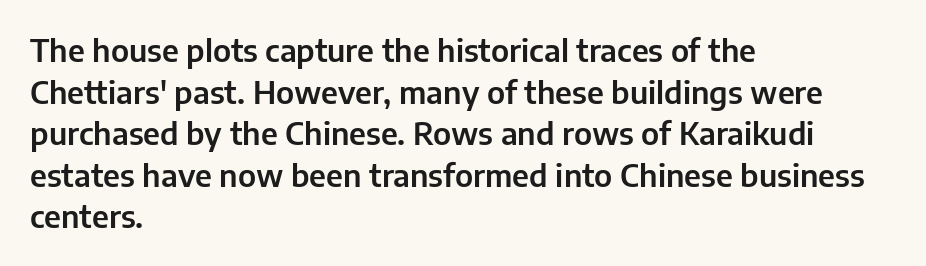
The image shows 31 px sans-serif type, upright; set left-aligned, normal line spacing (1.34x), normal letter spacing, not underlined; low stroke contrast and a medium x-height.
